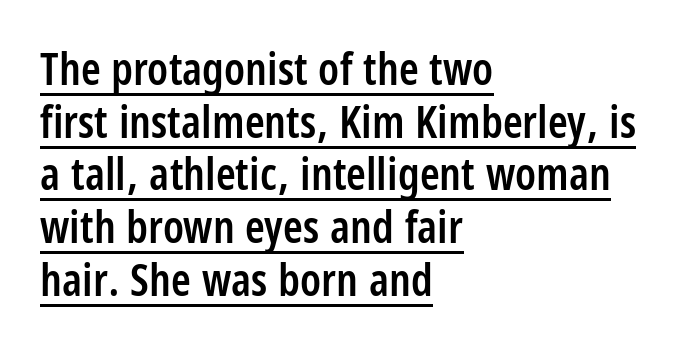
{"serif": "no", "italic": "no", "bold": "semi", "weight": "semibold", "width": "condensed", "stroke_contrast": "low", "x_height": "large", "monospaced": "no", "underline": "yes", "align": "left", "line_spacing_ratio": 1.17, "letter_spacing": "normal", "letter_spacing_em": 0.0, "glyph_px": 45}
